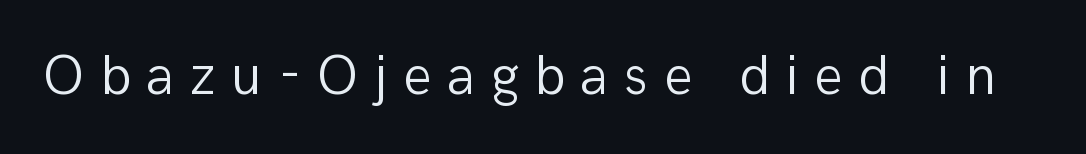
Q: Is the text bold? A: No.
Q: Is the text italic (slanted)? A: No, it is upright.
Q: Is the typeface a serif or a sans-serif typeface? A: Sans-serif.
Q: Is the text underlined? A: No.
Q: Is the spacing between letters normal or unusually wide? A: Unusually wide.
Q: Width (condensed, normal, or wide)? A: Normal.
Q: Stroke contrast? A: Low.
Q: x-height? A: Medium.
Q: Monospaced? A: No.
